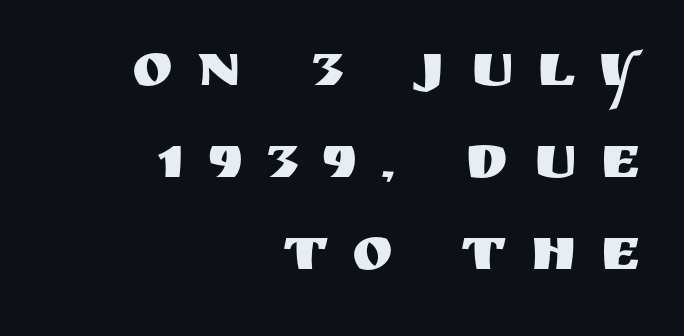
Q: Is the text italic (slanted)? A: No, it is upright.
Q: Is the typeface a serif or a sans-serif typeface? A: Sans-serif.
Q: Is the text underlined? A: No.
Q: How is the paragraph aligned? A: Right-aligned.
Q: Is the spacing between letters normal or unusually wide? A: Unusually wide.
Q: Is the spacing between lines tight, normal or loose? A: Normal.
Q: Width (condensed, normal, or wide)? A: Normal.
Q: Stroke contrast? A: Medium.
Q: x-height? A: Large.
Q: Monospaced? A: No.
